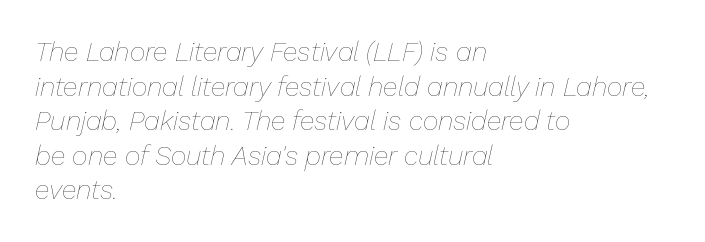
Q: Is the text bold? A: No.
Q: Is the text italic (slanted)? A: Yes, it leans right by about 13 degrees.
Q: Is the text underlined? A: No.
Q: How is the paragraph aligned? A: Left-aligned.
Q: Is the spacing between letters normal or unusually wide? A: Normal.
Q: Is the spacing between lines tight, normal or loose? A: Normal.
